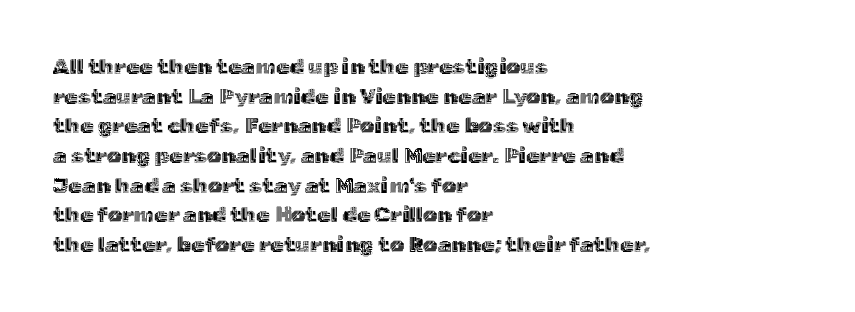
The passage shown stacks its lines at a standard gap. Look at the tracking — it's just the regular setting, nothing added. A typesetter would mark this as roman, not italic. Underlining? Definitely not there. One-word summary of the alignment: left.
